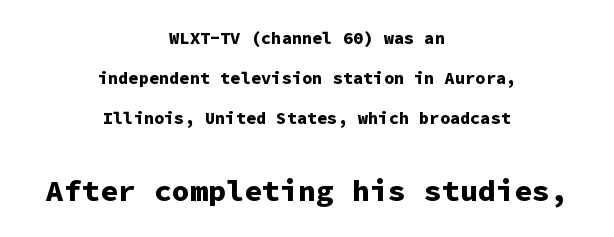
The image shows 30 px bold sans-serif type, upright, monospaced; set centered, loose line spacing (2.35x), normal letter spacing, not underlined; the second (bottom) block is 1.76x larger; low stroke contrast and a medium x-height.
